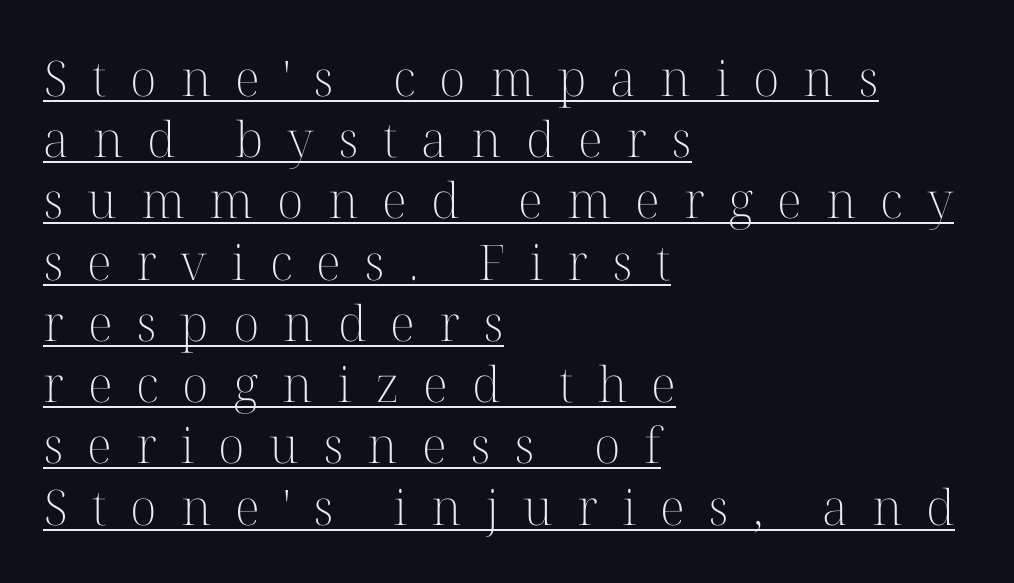
Successive baselines arrive at the customary interval. Looks like regular typesetting: each glyph gets only the width it needs. You could only call the tracking loose — the letters float apart. The weight would be labelled regular, book, light, or lighter still. Yep, those are serifs on the letters.
